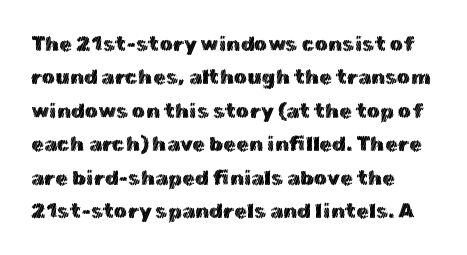
Nobody drew a line under any word here. A student would call this left alignment; a typographer would say flush left, rag right. Rendered with straight, roman letterforms. In terms of leading, this rendering sits right in the middle. Characters follow at the spacing the type designer built in.
